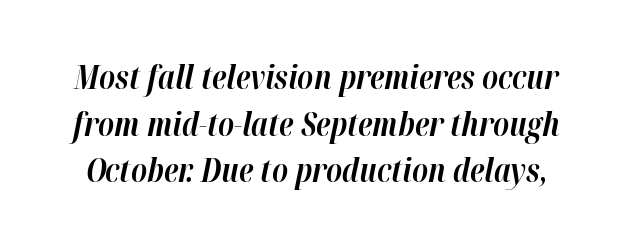
The vertical gap from one line to the next is medium. Observe the lean: these are italic letterforms. Strong, thick strokes mark this as bold type. The passage shown is not underscored anywhere. Looks like regular typesetting: each glyph gets only the width it needs. No extra tracking has been applied to these lines.
